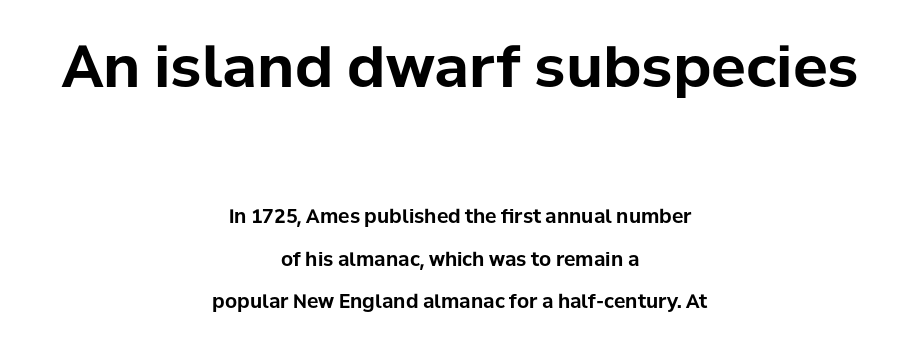
Q: Is the text bold? A: Yes.
Q: Is the text italic (slanted)? A: No, it is upright.
Q: Is the typeface a serif or a sans-serif typeface? A: Sans-serif.
Q: Is the text underlined? A: No.
Q: How is the paragraph aligned? A: Centered.
Q: Is the spacing between letters normal or unusually wide? A: Normal.
Q: Is the spacing between lines tight, normal or loose? A: Loose.
Q: Which block of text is set in a larger size, the first (top) or the second (bottom)? A: The first (top) one.
Q: Width (condensed, normal, or wide)? A: Normal.
Q: Stroke contrast? A: Low.
Q: x-height? A: Medium.
Q: Monospaced? A: No.
